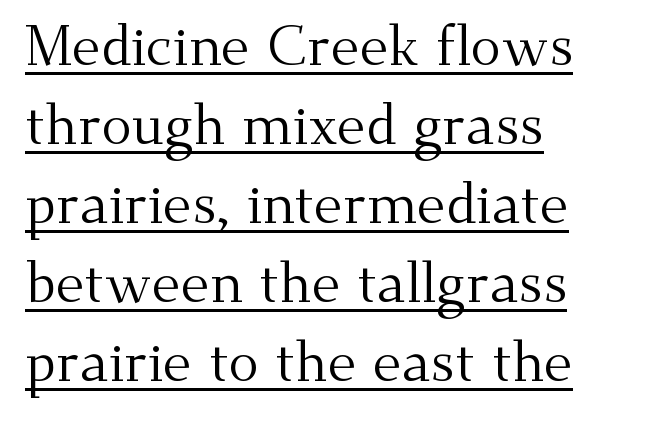
Q: Is the text bold? A: No.
Q: Is the text italic (slanted)? A: No, it is upright.
Q: Is the typeface a serif or a sans-serif typeface? A: Serif.
Q: Is the text underlined? A: Yes.
Q: How is the paragraph aligned? A: Left-aligned.
Q: Is the spacing between letters normal or unusually wide? A: Normal.
Q: Is the spacing between lines tight, normal or loose? A: Normal.
Q: Width (condensed, normal, or wide)? A: Normal.
Q: Stroke contrast? A: Medium.
Q: x-height? A: Small.
Q: Monospaced? A: No.
